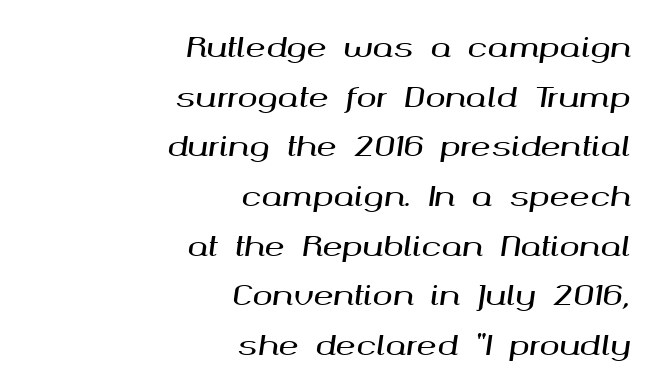
The image shows 27 px text type, italic (leaning right); set right-aligned, line spacing 1.84x, normal letter spacing, not underlined.
